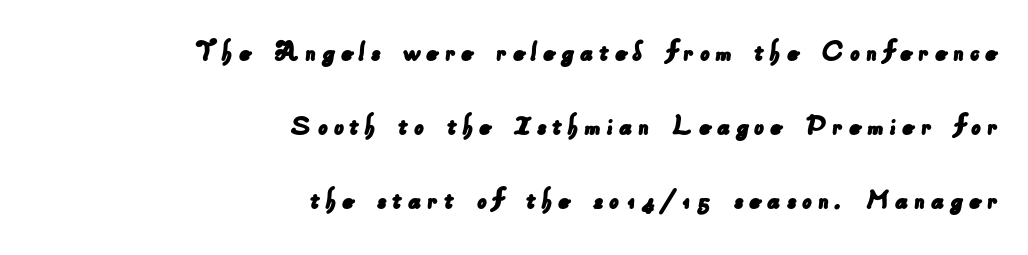
{"serif": "no", "width": "normal", "stroke_contrast": "low", "x_height": "small", "monospaced": "no", "underline": "no", "align": "right", "line_spacing": "loose", "line_spacing_ratio": 2.38, "glyph_px": 31}
